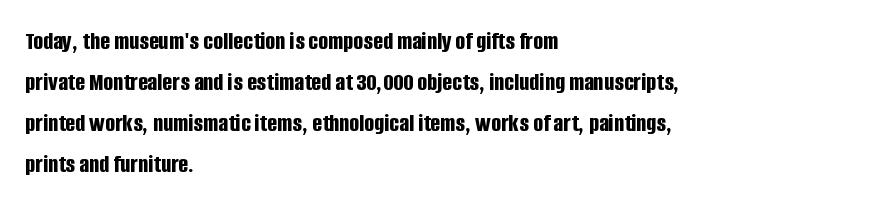
Q: Is the text bold? A: Yes.
Q: Is the text italic (slanted)? A: No, it is upright.
Q: Is the text underlined? A: No.
Q: How is the paragraph aligned? A: Left-aligned.
Q: Is the spacing between letters normal or unusually wide? A: Normal.
Q: Is the spacing between lines tight, normal or loose? A: Normal.
